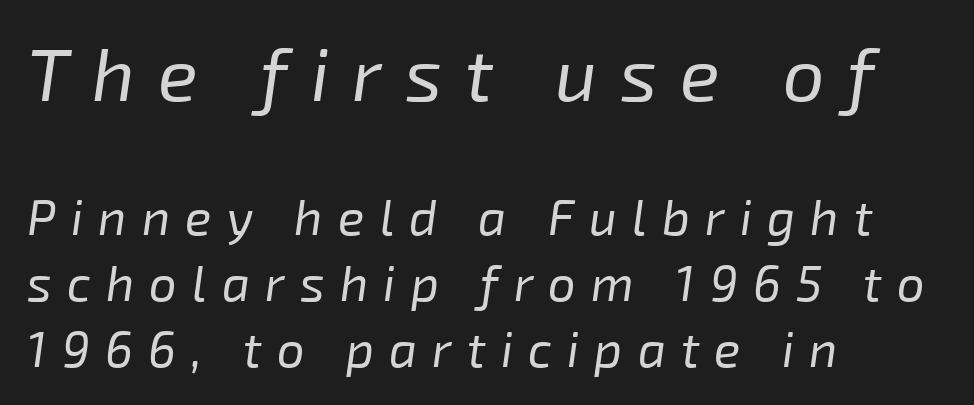
{"italic": "yes", "lean": "right", "slant_degrees": 8, "bold": "no", "weight": "regular", "width": "normal", "stroke_contrast": "low", "x_height": "medium", "monospaced": "no", "underline": "no", "align": "left", "line_spacing": "normal", "line_spacing_ratio": 1.35, "letter_spacing": "wide", "letter_spacing_em": 0.31, "larger_block": "first", "size_ratio": 1.51, "glyph_px": 74}
